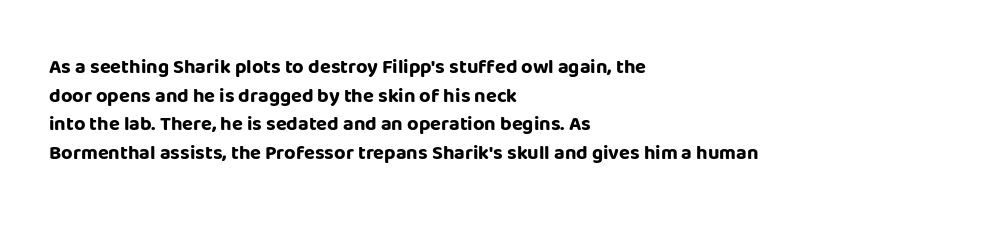
This sample uses an upright cut, with every glyph sitting square on the baseline. Only glyphs here, with clear space below each row. Visually the block forms a straight wall on the left and a jagged coastline on the right. Its strokes are broad and dark, the hallmark of bold type. This block has exactly the height ordinary leading produces. The passage shown has conventional tracking throughout.
